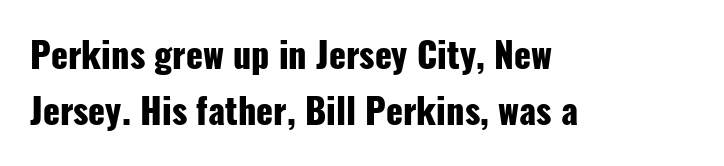
The image shows 35 px heavy, condensed sans-serif type, upright; set left-aligned, normal line spacing (1.61x), normal letter spacing, not underlined; low stroke contrast and a medium x-height.
